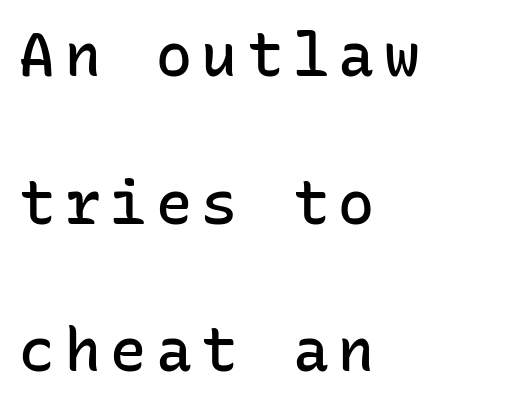
{"serif": "no", "italic": "no", "bold": "semi", "weight": "semibold", "width": "normal", "stroke_contrast": "low", "x_height": "medium", "monospaced": "yes", "underline": "no", "align": "left", "line_spacing": "loose", "line_spacing_ratio": 2.46, "glyph_px": 60}
